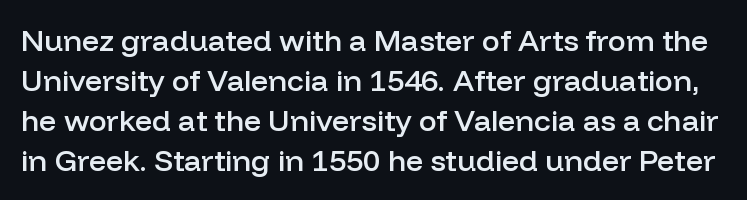
These lines carry some extra weight — a demibold, not a full bold. These lines keep a tight, regular rhythm from letter to letter. I'd call this a sans setting — the letters go barefoot. Each letter keeps its own natural width here, so spacing adapts to shape.
